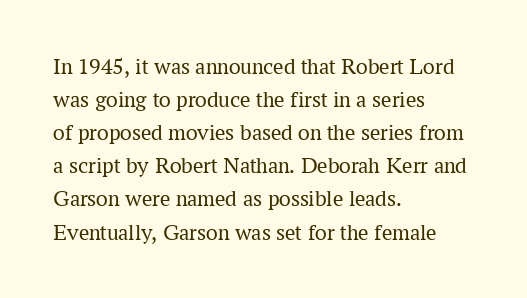
The image shows 23 px text type, upright; set left-aligned, normal line spacing (1.44x), normal letter spacing, not underlined.
